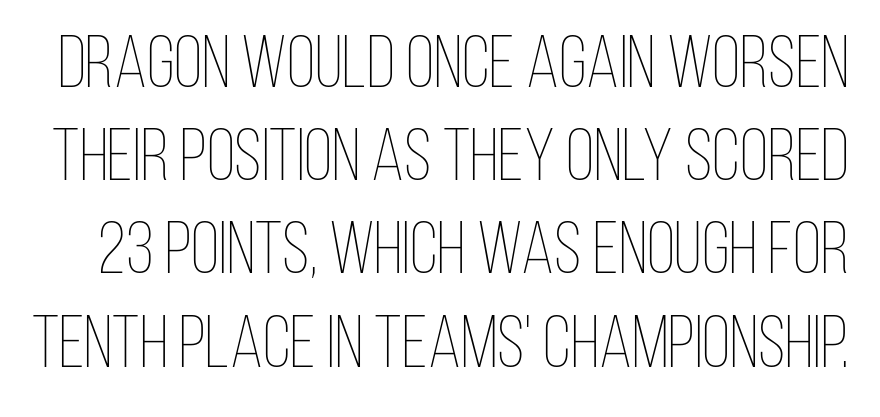
Q: Is the text bold? A: No.
Q: Is the text italic (slanted)? A: No, it is upright.
Q: Is the text underlined? A: No.
Q: Is the spacing between letters normal or unusually wide? A: Normal.
Q: Is the spacing between lines tight, normal or loose? A: Normal.
Q: Width (condensed, normal, or wide)? A: Condensed.
Q: Stroke contrast? A: Low.
Q: x-height? A: Large.
Q: Monospaced? A: No.
